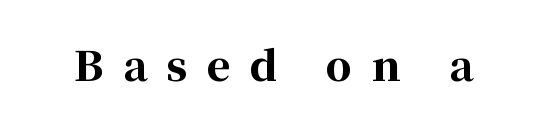
{"serif": "yes", "italic": "no", "bold": "yes", "weight": "bold", "width": "normal", "stroke_contrast": "high", "x_height": "medium", "monospaced": "no", "underline": "no", "letter_spacing": "wide", "letter_spacing_em": 0.47, "glyph_px": 41}
